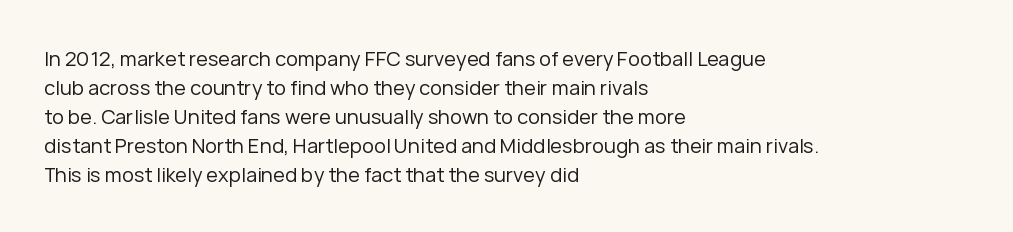
{"italic": "no", "bold": "no", "underline": "no", "align": "left", "line_spacing": "normal", "line_spacing_ratio": 1.45, "letter_spacing": "normal", "letter_spacing_em": 0.0, "glyph_px": 20}
